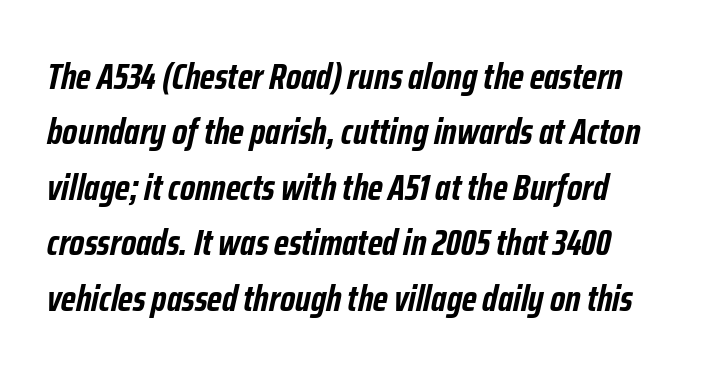
Tracking value appears to be zero — textbook default spacing. Vertically, the passage feels balanced, rows spaced as you'd expect. I'd describe the lettering as bold — thick and assertive. The baseline area is clear. These lines were composed using italics.
